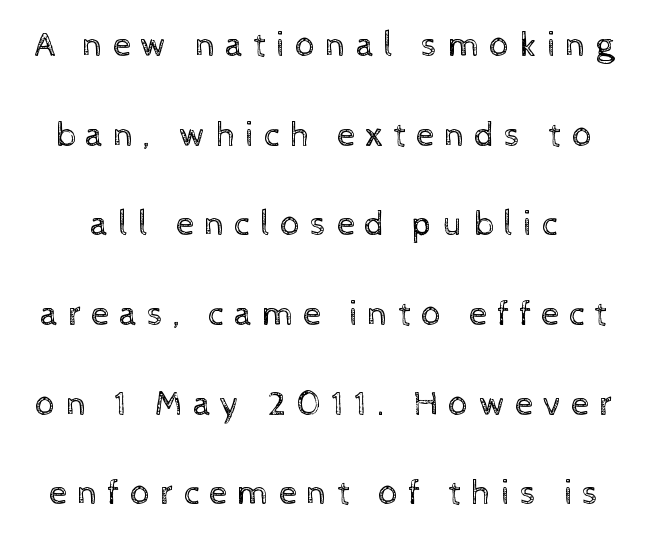
{"italic": "no", "bold": "no", "weight": "regular", "width": "normal", "x_height": "medium", "monospaced": "no", "underline": "no", "line_spacing": "loose", "line_spacing_ratio": 2.49, "letter_spacing": "wide", "letter_spacing_em": 0.27, "glyph_px": 36}
